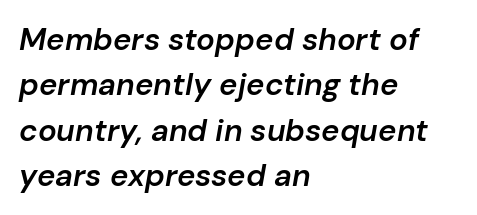
Glance below the letters and you will spot only blank space. Interline gaps are of average width in this sample. Proportional: the letters do not fall into vertical columns. The glyphs look as if they've been sheared to an angle.
